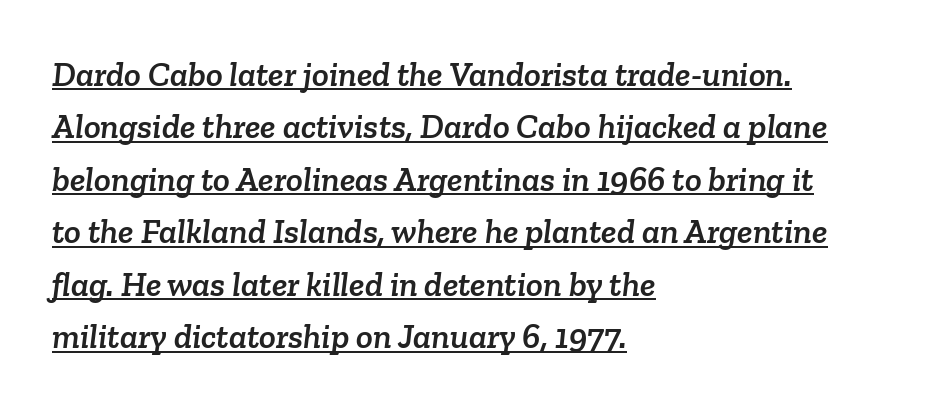
{"serif": "yes", "width": "normal", "stroke_contrast": "low", "x_height": "medium", "monospaced": "no", "underline": "yes", "align": "left", "line_spacing": "normal", "line_spacing_ratio": 1.5, "letter_spacing": "normal", "letter_spacing_em": 0.0, "glyph_px": 35}
